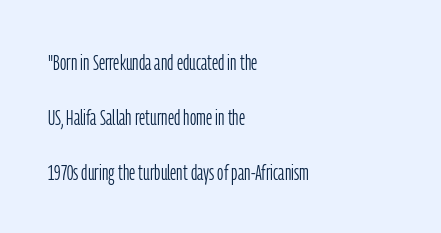
The image shows 22 px text type, upright; set left-aligned, loose line spacing (2.49x), normal letter spacing, not underlined.
